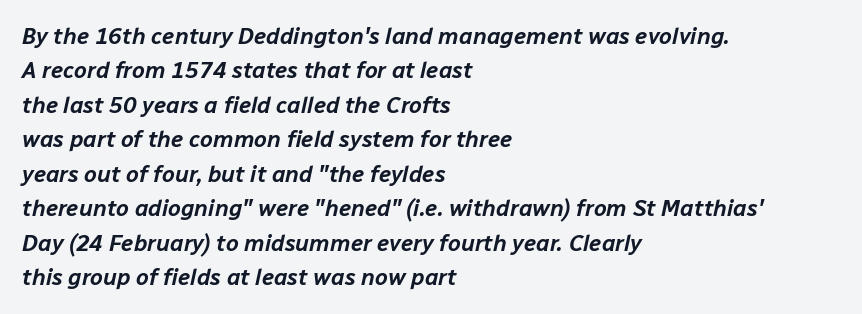
The image shows 23 px text type, italic (leaning right); set left-aligned, normal line spacing (1.5x), normal letter spacing, not underlined.
